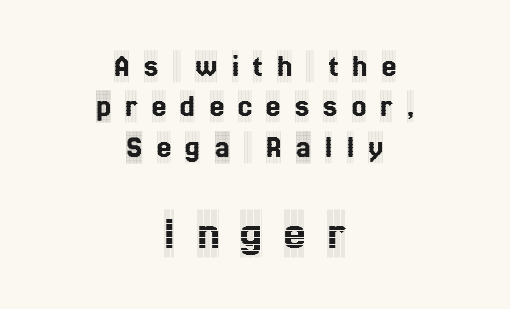
{"serif": "yes", "italic": "no", "width": "condensed", "x_height": "large", "monospaced": "no", "underline": "no", "align": "center", "line_spacing": "normal", "line_spacing_ratio": 1.26, "letter_spacing": "wide", "letter_spacing_em": 0.45, "larger_block": "second", "size_ratio": 1.5, "glyph_px": 48}
